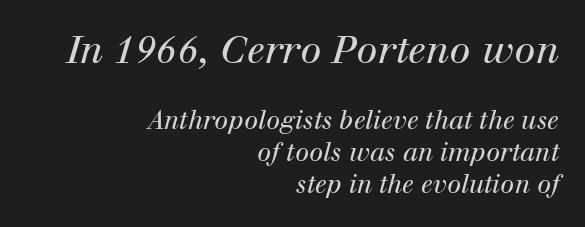
{"serif": "yes", "italic": "yes", "lean": "right", "slant_degrees": 12, "bold": "no", "weight": "regular", "width": "normal", "stroke_contrast": "high", "x_height": "medium", "monospaced": "no", "underline": "no", "align": "right", "line_spacing": "normal", "line_spacing_ratio": 1.28, "letter_spacing": "normal", "letter_spacing_em": 0.0, "larger_block": "first", "size_ratio": 1.52, "glyph_px": 38}
